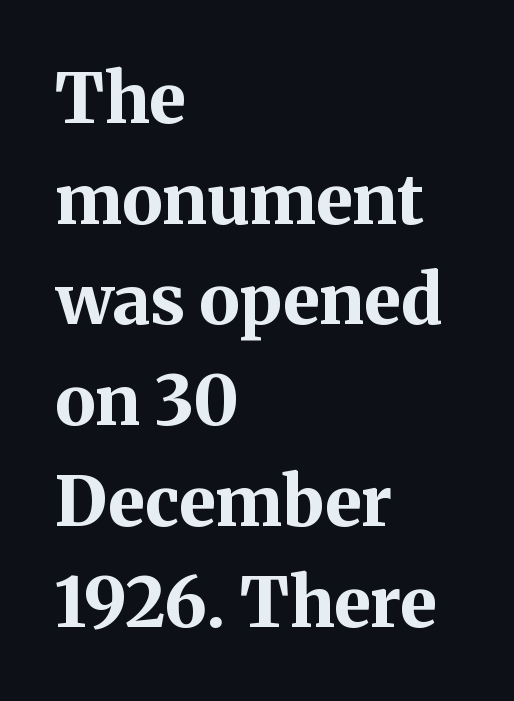
Q: Is the text bold? A: Yes.
Q: Is the text italic (slanted)? A: No, it is upright.
Q: Is the typeface a serif or a sans-serif typeface? A: Serif.
Q: Is the text underlined? A: No.
Q: How is the paragraph aligned? A: Left-aligned.
Q: Is the spacing between letters normal or unusually wide? A: Normal.
Q: Is the spacing between lines tight, normal or loose? A: Normal.
Q: Width (condensed, normal, or wide)? A: Normal.
Q: Stroke contrast? A: Medium.
Q: x-height? A: Medium.
Q: Monospaced? A: No.
